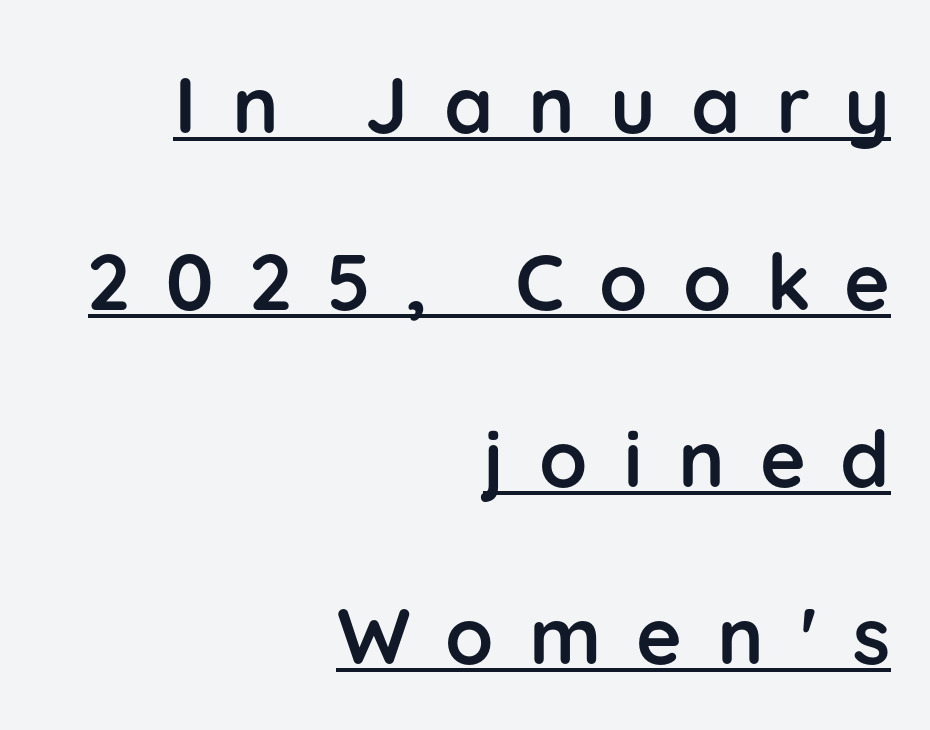
Q: Is the text bold? A: Yes.
Q: Is the text italic (slanted)? A: No, it is upright.
Q: Is the typeface a serif or a sans-serif typeface? A: Sans-serif.
Q: Is the text underlined? A: Yes.
Q: How is the paragraph aligned? A: Right-aligned.
Q: Is the spacing between letters normal or unusually wide? A: Unusually wide.
Q: Is the spacing between lines tight, normal or loose? A: Loose.
Q: Width (condensed, normal, or wide)? A: Normal.
Q: Stroke contrast? A: Low.
Q: x-height? A: Medium.
Q: Monospaced? A: No.
